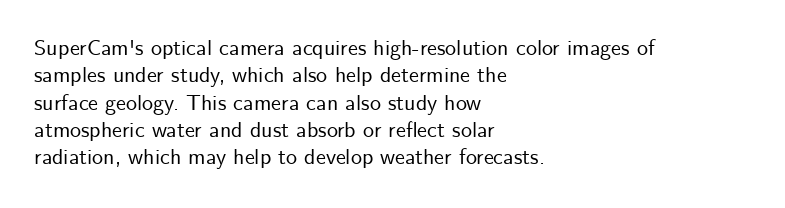
The lines are quadded left. Bare-footed words on every line. Notice how the stems are strictly vertical — no italics here. The gaps between neighbouring characters are ordinary and unremarkable.
